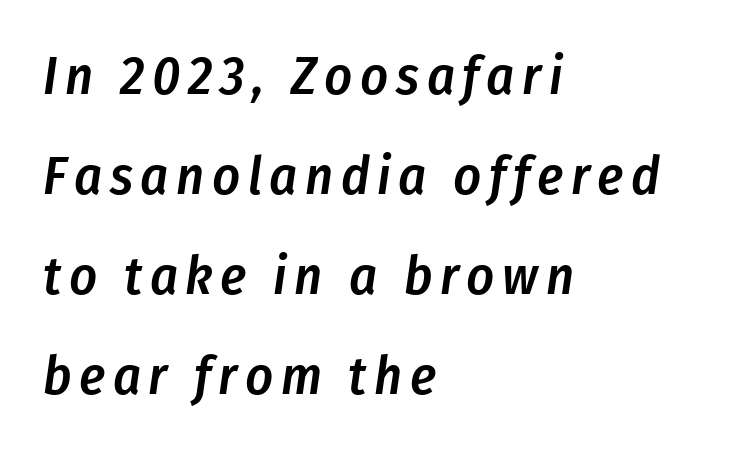
Would a proofreader flag this as italicized? Yes. These words are printed semibold, heavier than regular yet not bold. Each row of text sits above clean, open space. Note the varied advance widths — an 'i' is clearly narrower than an 'm'. These lines stack with their left ends in a neat column.
